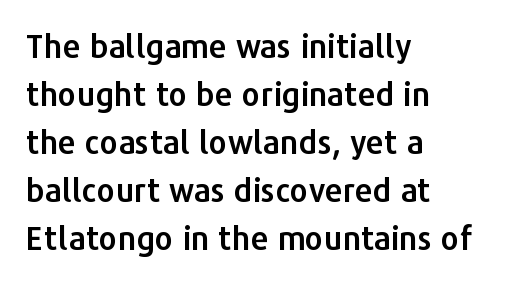
Notice how the stems are strictly vertical — no italics here. If you drew a ruler down the left edge, every line would touch it. You can tell from the bare stems that sans-serif type was used. Does extra space separate the letters? No, they use regular spacing. The leading is moderate, giving the passage an even texture. The zone under the glyphs is completely vacant.
